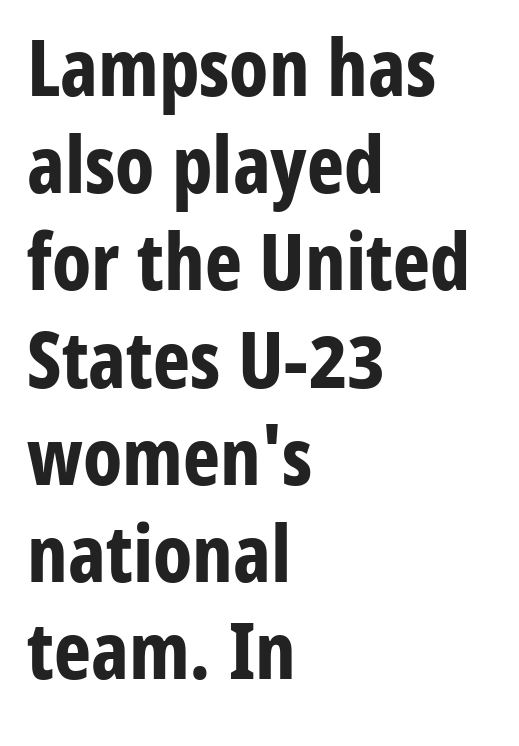
Q: Is the text bold? A: Yes.
Q: Is the text italic (slanted)? A: No, it is upright.
Q: Is the typeface a serif or a sans-serif typeface? A: Sans-serif.
Q: Is the text underlined? A: No.
Q: How is the paragraph aligned? A: Left-aligned.
Q: Is the spacing between letters normal or unusually wide? A: Normal.
Q: Width (condensed, normal, or wide)? A: Condensed.
Q: Stroke contrast? A: Low.
Q: x-height? A: Medium.
Q: Monospaced? A: No.
